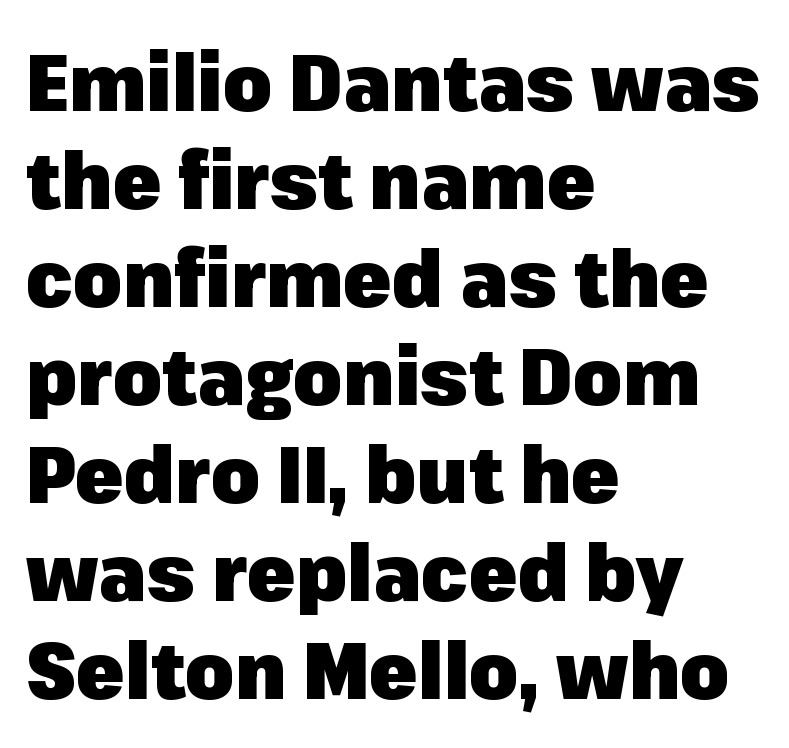
Examine the stroke ends and you'll find no serifs. Strong, thick strokes mark this as bold type. The face used here is rendered with its standard letterfit. Quick note: underline off. Does the lettering tilt? It doesn't — this is upright.
